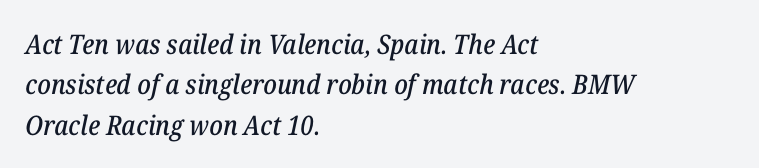
{"italic": "yes", "lean": "right", "slant_degrees": 12, "underline": "no", "align": "left", "line_spacing": "normal", "line_spacing_ratio": 1.5, "letter_spacing": "normal", "letter_spacing_em": 0.0, "glyph_px": 27}
